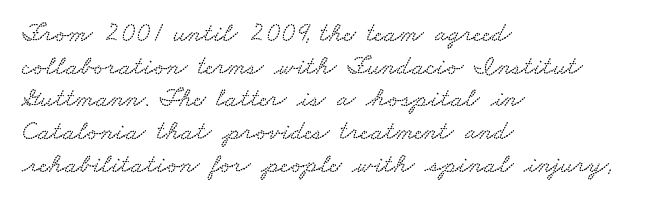
Q: Is the text underlined? A: No.
Q: How is the paragraph aligned? A: Left-aligned.
Q: Is the spacing between letters normal or unusually wide? A: Normal.
